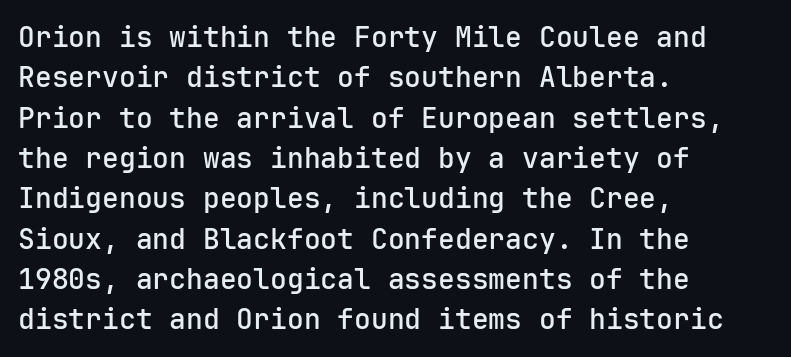
The image shows 28 px semibold sans-serif type, upright, monospaced; set left-aligned, normal line spacing (1.44x), normal letter spacing, not underlined; low stroke contrast and a medium x-height.
